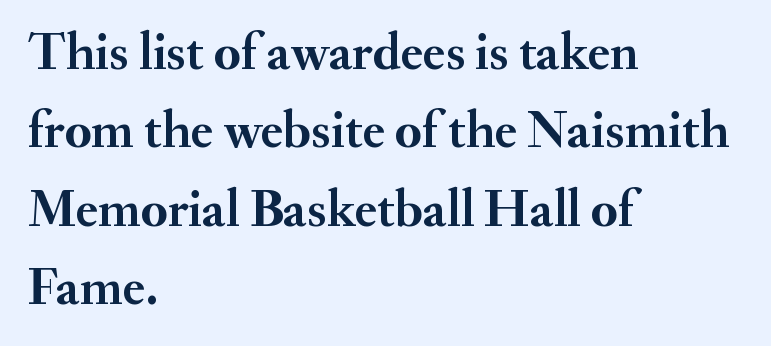
The image shows 53 px semibold serif type, upright; set left-aligned, normal line spacing (1.48x), normal letter spacing, not underlined; medium stroke contrast and a small x-height.
